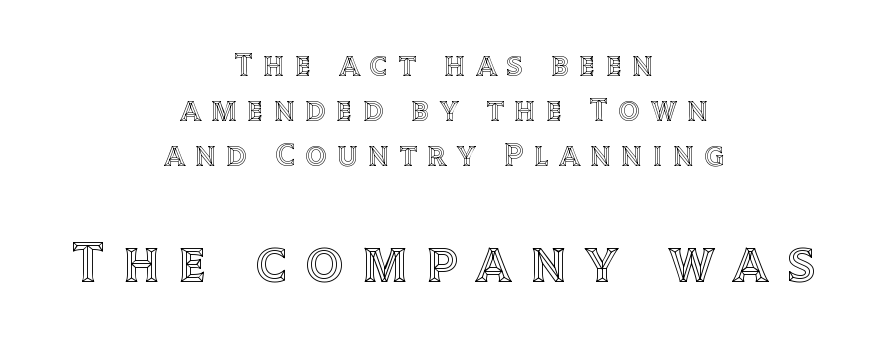
Normally led — the rows are evenly, conventionally spaced. Honestly, the letter spacing is so wide it's the main thing you notice. Words float on clear page, feet unadorned. Upright lettering throughout.
